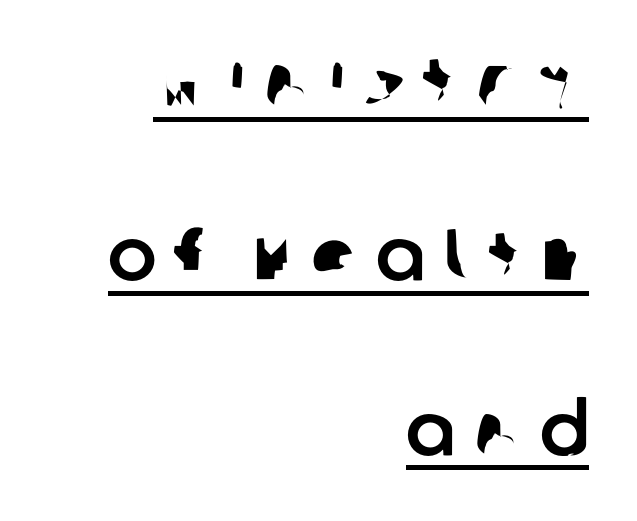
Observe the absence of serifs on each vertical stroke in this sample. Inter-character spacing is expanded well beyond the font's built-in metrics. One glance says open: line gaps are wider than usual. The rendered words wear a rule along their underside. Horizontally, the lines are justified to the trailing edge only.
